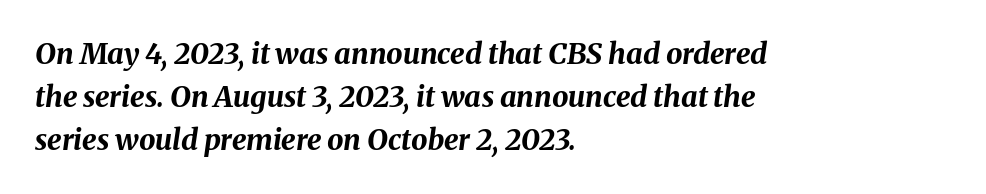
The text block is weighted toward the left margin, trailing off unevenly rightward. The space beneath each line is pristine and unruled. Successive baselines arrive at the customary interval. Between one letter and the next there's only the usual sliver of space. Each letter keeps its own natural width here, so spacing adapts to shape. If you drew a line through each stem, it would be angled.
